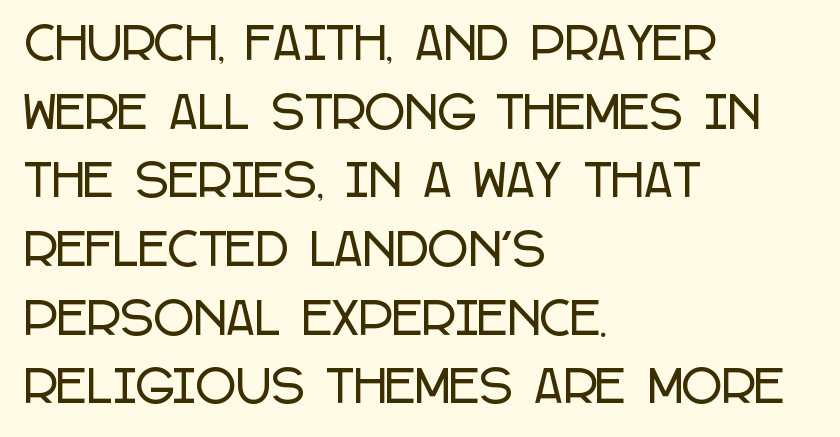
The image shows 44 px condensed sans-serif type, upright; set left-aligned, normal line spacing (1.56x), normal letter spacing, not underlined; low stroke contrast and a large x-height.
